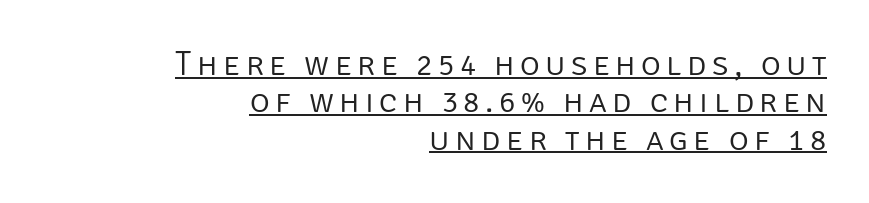
Examine the stroke ends and you'll find no serifs. Caption: face not bold, strokes unweighted. Typeset ragged left — the right edge is the straight one. Closely set lines give the paragraph a compact silhouette. Looks like regular typesetting: each glyph gets only the width it needs. The rendering uses the underline text-decoration.
